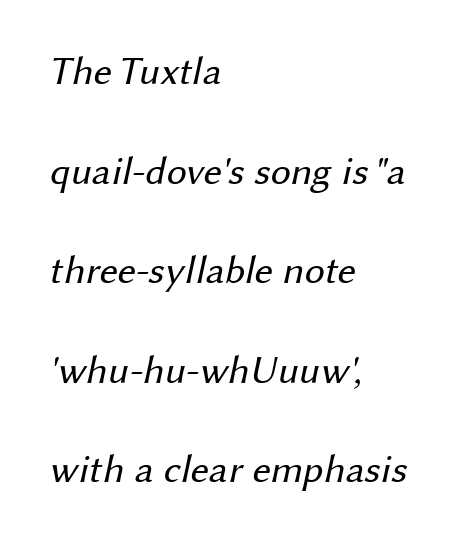
Q: Is the text bold? A: No.
Q: Is the typeface a serif or a sans-serif typeface? A: Sans-serif.
Q: Is the text underlined? A: No.
Q: How is the paragraph aligned? A: Left-aligned.
Q: Is the spacing between letters normal or unusually wide? A: Normal.
Q: Is the spacing between lines tight, normal or loose? A: Loose.
Q: Width (condensed, normal, or wide)? A: Normal.
Q: Stroke contrast? A: Medium.
Q: x-height? A: Medium.
Q: Monospaced? A: No.
